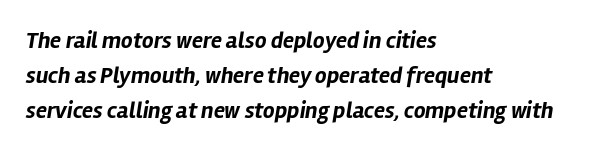
{"italic": "yes", "lean": "right", "slant_degrees": 12, "bold": "yes", "underline": "no", "align": "left", "line_spacing": "normal", "line_spacing_ratio": 1.53, "letter_spacing": "normal", "letter_spacing_em": 0.0, "glyph_px": 23}
